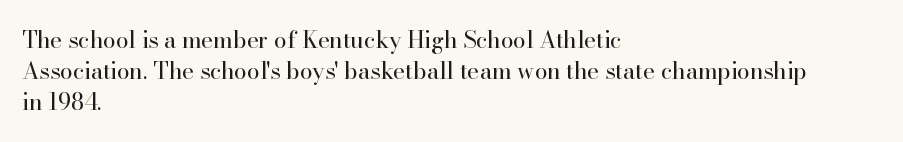
Descenders are the only things crossing below the line. The font sits on the lighter half of the weight spectrum, regular included. Does the copy run flush right? No — it runs flush left. Vertically, the passage feels balanced, rows spaced as you'd expect.
